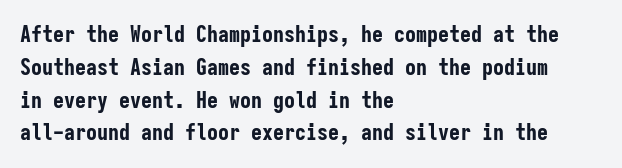
The image shows 22 px bold type, upright; set left-aligned, normal line spacing (1.49x), normal letter spacing, not underlined.
